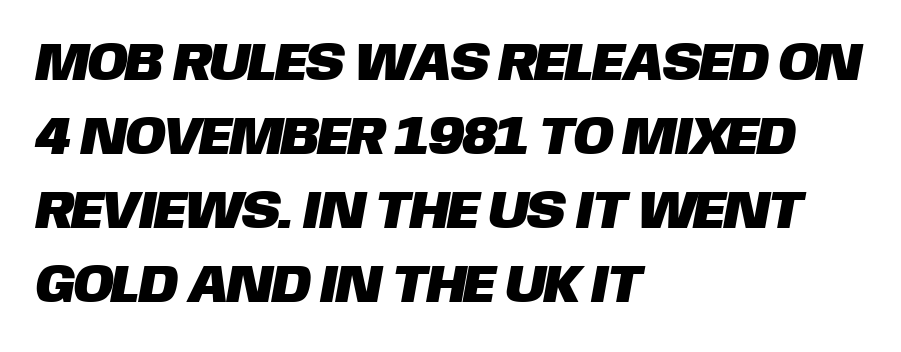
The image shows 54 px sans-serif type; set left-aligned, normal line spacing (1.37x), normal letter spacing, not underlined; low stroke contrast and a large x-height.
